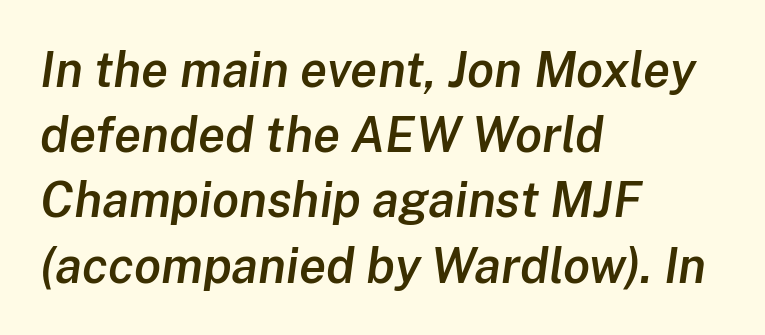
The image shows 49 px semibold type, italic (leaning right); set left-aligned, normal line spacing (1.33x), normal letter spacing, not underlined; low stroke contrast and a medium x-height.
